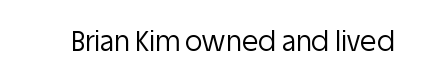
{"italic": "no", "bold": "no", "underline": "no", "letter_spacing": "normal", "letter_spacing_em": 0.0, "glyph_px": 27}
